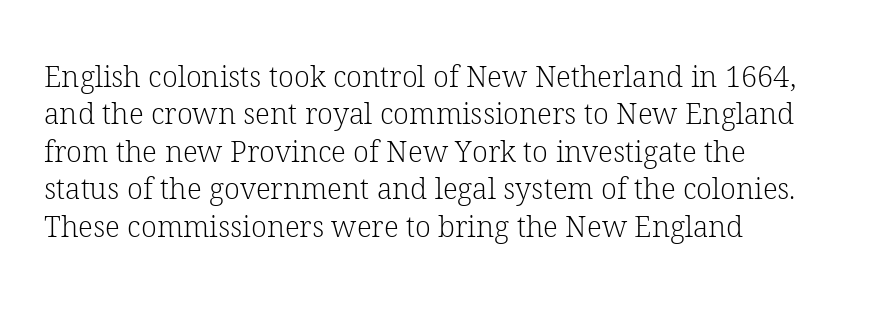
The face used here is proportionally spaced, like ordinary book or web type. The designer left line spacing at the default. Yep, those are serifs on the letters. These lines keep a tight, regular rhythm from letter to letter.
